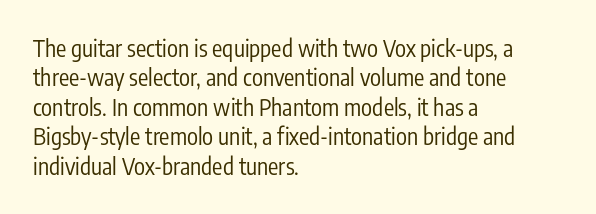
Q: Is the text bold? A: No.
Q: Is the text italic (slanted)? A: No, it is upright.
Q: Is the text underlined? A: No.
Q: How is the paragraph aligned? A: Left-aligned.
Q: Is the spacing between letters normal or unusually wide? A: Normal.
Q: Is the spacing between lines tight, normal or loose? A: Normal.
